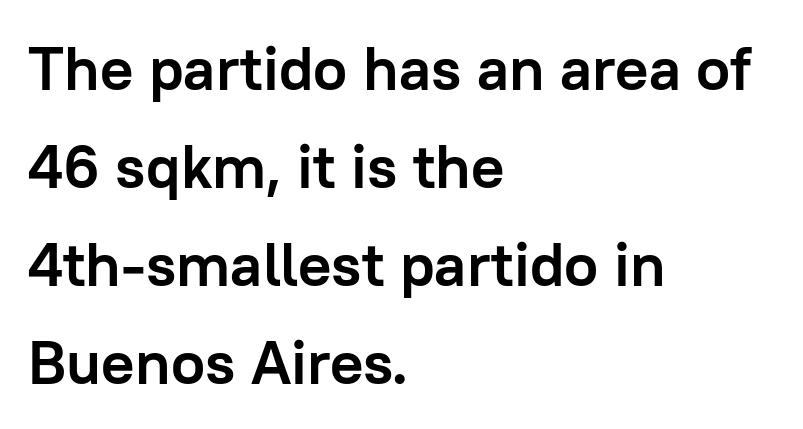
The specimen reads as upright at a glance. The rendering uses natural spacing where letterforms have individual widths. Caption: standard tracking, unaltered. Any mark beneath the type? The region is blank.
